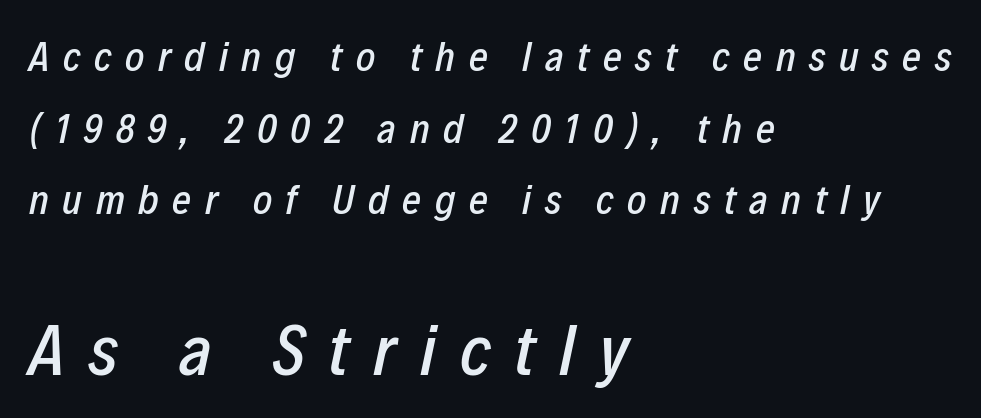
Q: Is the text italic (slanted)? A: Yes, it leans right by about 12 degrees.
Q: Is the text underlined? A: No.
Q: How is the paragraph aligned? A: Left-aligned.
Q: Is the spacing between letters normal or unusually wide? A: Unusually wide.
Q: Which block of text is set in a larger size, the first (top) or the second (bottom)? A: The second (bottom) one.
Q: Width (condensed, normal, or wide)? A: Condensed.
Q: Stroke contrast? A: Low.
Q: x-height? A: Medium.
Q: Monospaced? A: No.
